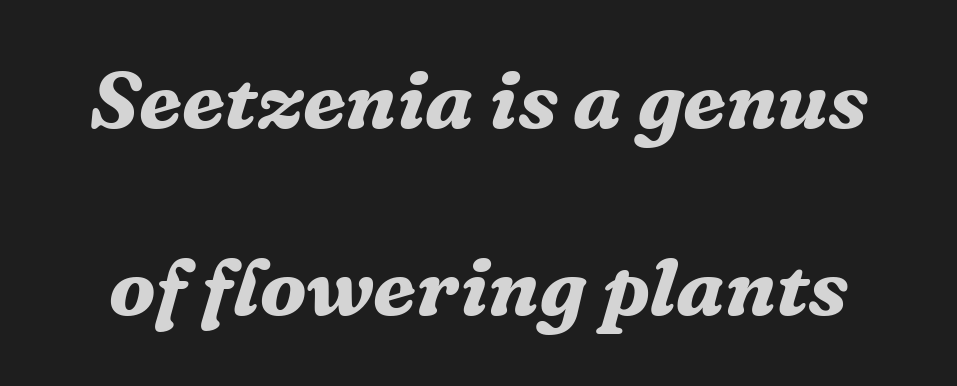
Q: Is the text bold? A: Yes.
Q: Is the text italic (slanted)? A: Yes, it leans right by about 16 degrees.
Q: Is the typeface a serif or a sans-serif typeface? A: Serif.
Q: Is the text underlined? A: No.
Q: Is the spacing between letters normal or unusually wide? A: Normal.
Q: Is the spacing between lines tight, normal or loose? A: Loose.
Q: Width (condensed, normal, or wide)? A: Normal.
Q: Stroke contrast? A: Medium.
Q: x-height? A: Medium.
Q: Monospaced? A: No.
